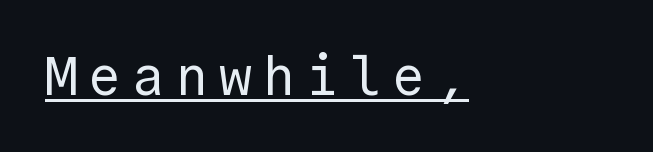
{"serif": "no", "italic": "no", "bold": "no", "weight": "regular", "width": "normal", "x_height": "medium", "monospaced": "yes", "underline": "yes", "glyph_px": 55}
